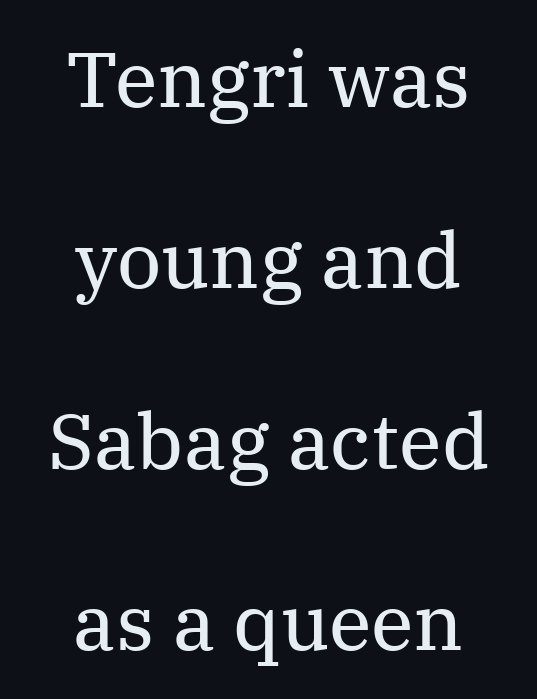
The image shows 78 px regular-weight serif type, upright; set centered, loose line spacing (2.32x), normal letter spacing, not underlined; medium stroke contrast and a medium x-height.
